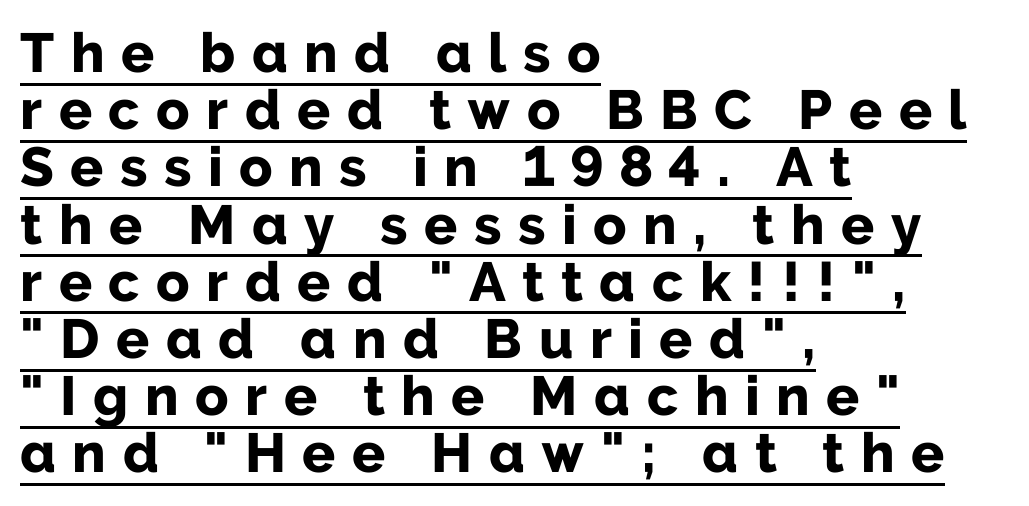
{"serif": "no", "italic": "no", "bold": "yes", "weight": "bold", "width": "normal", "stroke_contrast": "low", "x_height": "medium", "monospaced": "no", "underline": "yes", "align": "left", "line_spacing": "tight", "line_spacing_ratio": 1.04, "letter_spacing": "wide", "letter_spacing_em": 0.3, "glyph_px": 55}
